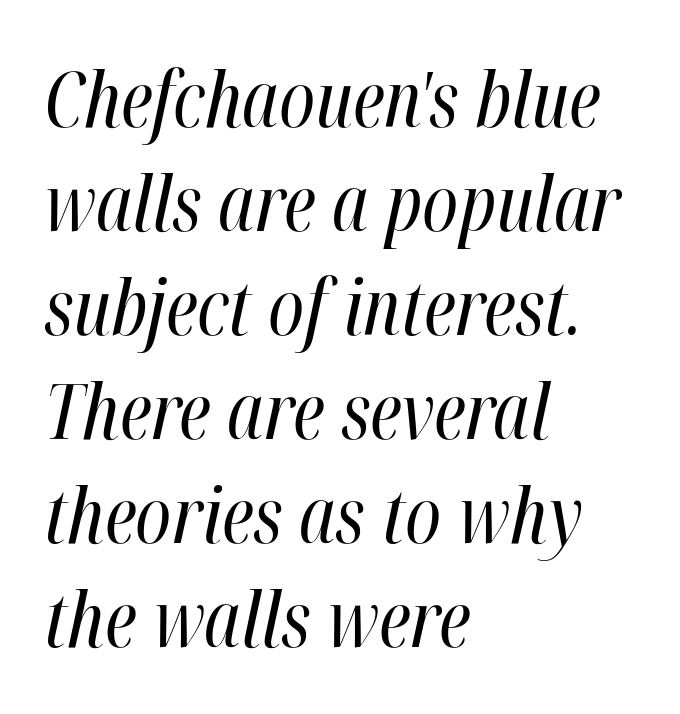
Q: Is the text bold? A: No.
Q: Is the text italic (slanted)? A: Yes, it leans right by about 12 degrees.
Q: Is the text underlined? A: No.
Q: How is the paragraph aligned? A: Left-aligned.
Q: Is the spacing between letters normal or unusually wide? A: Normal.
Q: Is the spacing between lines tight, normal or loose? A: Normal.
Q: Width (condensed, normal, or wide)? A: Condensed.
Q: Stroke contrast? A: High.
Q: x-height? A: Medium.
Q: Monospaced? A: No.
